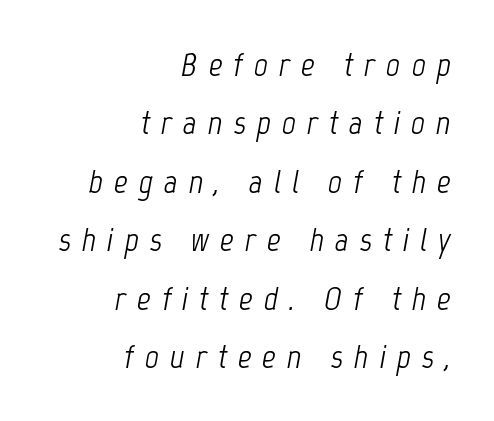
The image shows 34 px light, condensed type, italic (leaning right); set right-aligned, line spacing 1.72x, unusually wide letter spacing (+0.32 em), not underlined; low stroke contrast and a medium x-height.
